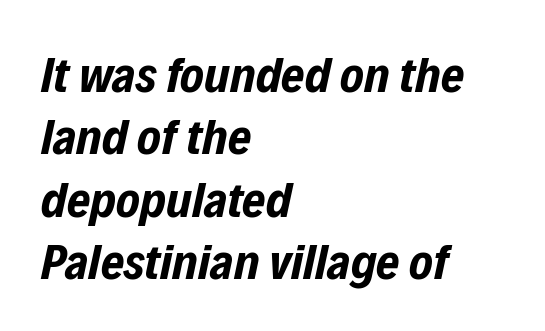
Students, this is bold: see how much ink each stroke carries. In terms of leading, this rendering sits right in the middle. The glyphs look as if they've been sheared to an angle. The area under the type is left untouched. Is this a fixed-width face? No — the glyphs have proportional, varying widths.
